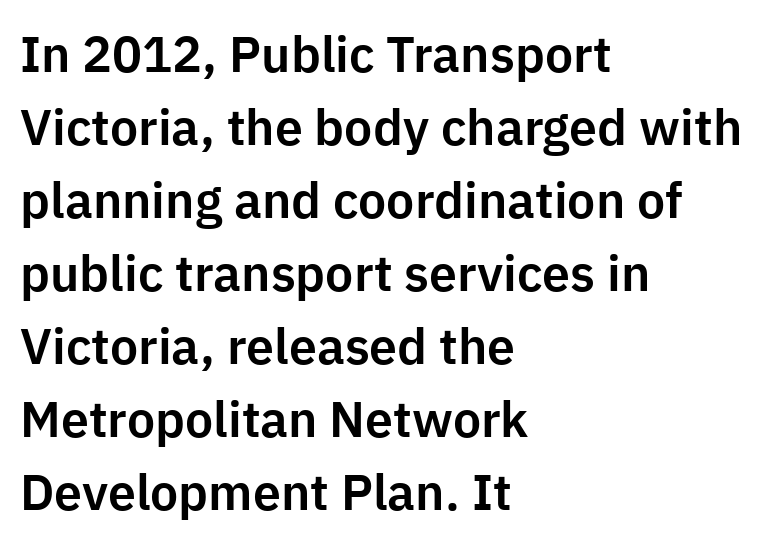
{"serif": "no", "italic": "no", "width": "normal", "stroke_contrast": "low", "x_height": "medium", "monospaced": "no", "underline": "no", "align": "left", "line_spacing": "normal", "line_spacing_ratio": 1.46, "letter_spacing": "normal", "letter_spacing_em": 0.0, "glyph_px": 50}
